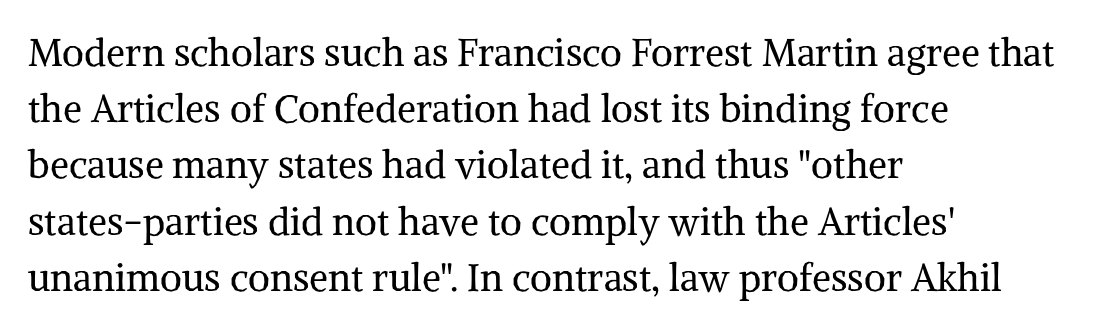
A roman cut, with each character standing at attention. Rows of type keep a routine distance in the vertical direction. These lines are rendered in a variable-pitch font. Clear beneath every line of the passage.
